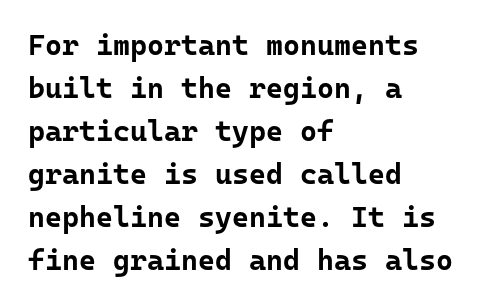
The image shows 29 px bold sans-serif type, upright, monospaced; set left-aligned, normal line spacing (1.48x), normal letter spacing, not underlined; low stroke contrast and a medium x-height.
